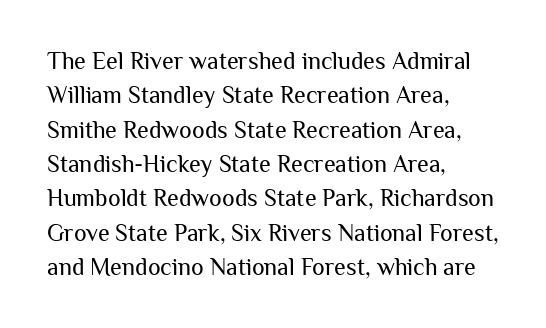
{"italic": "no", "bold": "no", "underline": "no", "align": "left", "line_spacing": "normal", "line_spacing_ratio": 1.43, "letter_spacing": "normal", "letter_spacing_em": 0.0, "glyph_px": 24}
